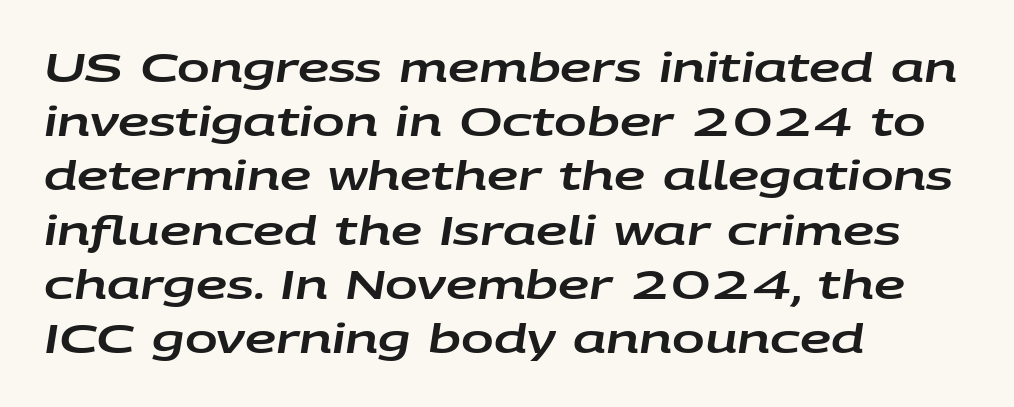
Note the varied advance widths — an 'i' is clearly narrower than an 'm'. Reading down the column, the eye jumps a familiar distance to each next line. This rendering features lettering with no underline. You could call the tracking neutral — neither tight nor loose.
